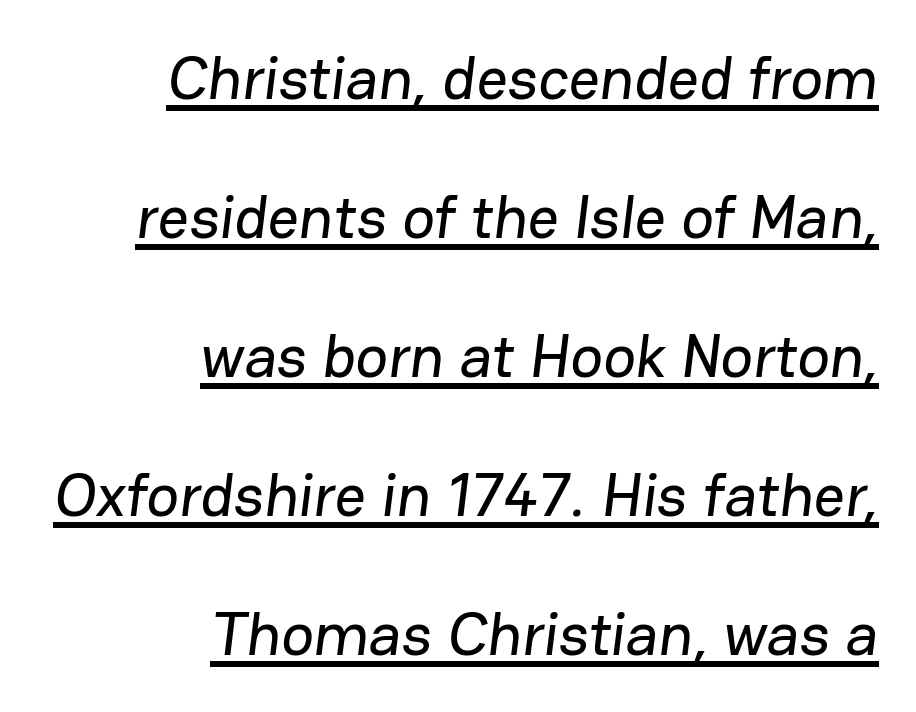
{"serif": "no", "width": "normal", "stroke_contrast": "low", "x_height": "medium", "monospaced": "no", "underline": "yes", "align": "right", "line_spacing": "loose", "line_spacing_ratio": 2.28, "letter_spacing": "normal", "letter_spacing_em": 0.0, "glyph_px": 61}
